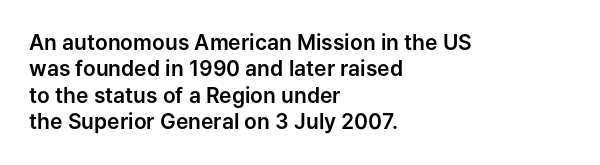
Q: Is the text italic (slanted)? A: No, it is upright.
Q: Is the text underlined? A: No.
Q: How is the paragraph aligned? A: Left-aligned.
Q: Is the spacing between letters normal or unusually wide? A: Normal.
Q: Is the spacing between lines tight, normal or loose? A: Normal.
